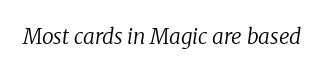
{"italic": "yes", "lean": "right", "slant_degrees": 8, "bold": "no", "underline": "no", "letter_spacing": "normal", "letter_spacing_em": 0.0, "glyph_px": 21}
